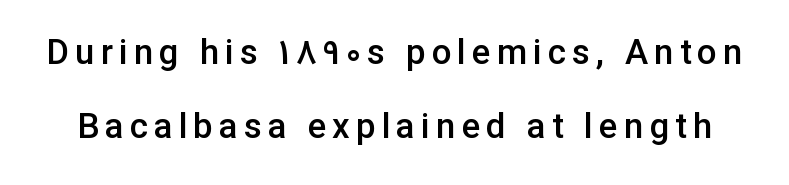
Q: Is the text bold? A: Semi-bold.
Q: Is the text italic (slanted)? A: No, it is upright.
Q: Is the typeface a serif or a sans-serif typeface? A: Sans-serif.
Q: Is the text underlined? A: No.
Q: Is the spacing between lines tight, normal or loose? A: Loose.
Q: Width (condensed, normal, or wide)? A: Normal.
Q: Stroke contrast? A: Low.
Q: x-height? A: Medium.
Q: Monospaced? A: No.
